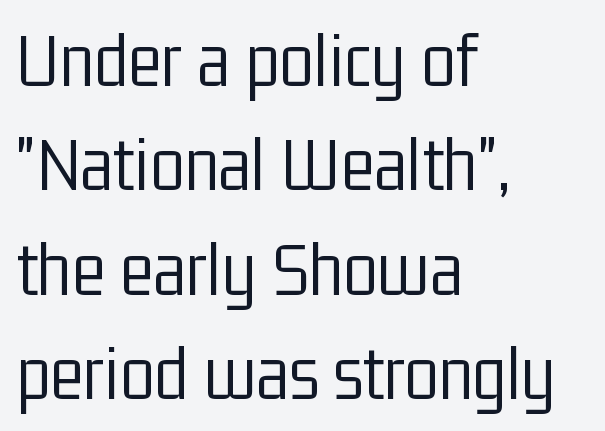
{"serif": "no", "italic": "no", "bold": "no", "weight": "light", "width": "condensed", "stroke_contrast": "low", "x_height": "medium", "monospaced": "no", "underline": "no", "align": "left", "line_spacing": "normal", "line_spacing_ratio": 1.32, "letter_spacing": "normal", "letter_spacing_em": 0.0, "glyph_px": 79}
